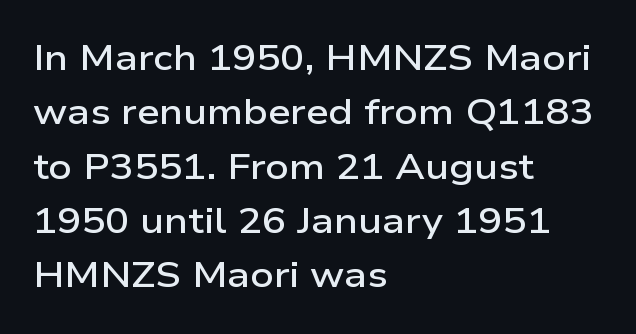
{"serif": "no", "italic": "no", "bold": "semi", "weight": "semibold", "width": "wide", "stroke_contrast": "low", "x_height": "medium", "monospaced": "no", "underline": "no", "align": "left", "line_spacing": "normal", "line_spacing_ratio": 1.51, "letter_spacing": "normal", "letter_spacing_em": 0.0, "glyph_px": 36}
